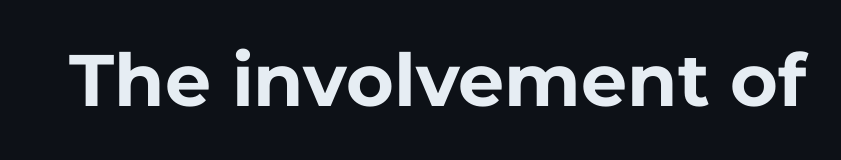
The image shows 73 px bold sans-serif type, upright; set normal letter spacing, not underlined; low stroke contrast and a medium x-height.
